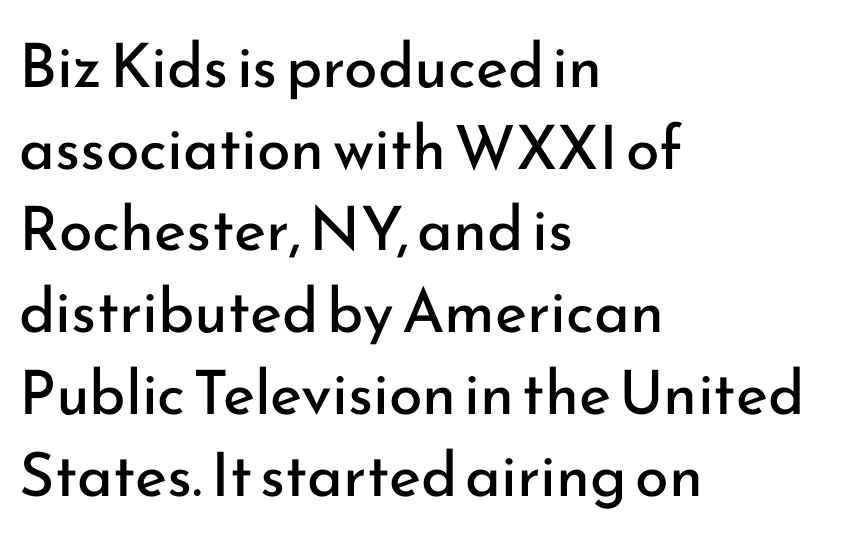
The image shows 61 px regular-weight sans-serif type, upright; set left-aligned, normal line spacing (1.34x), normal letter spacing, not underlined; low stroke contrast and a small x-height.
